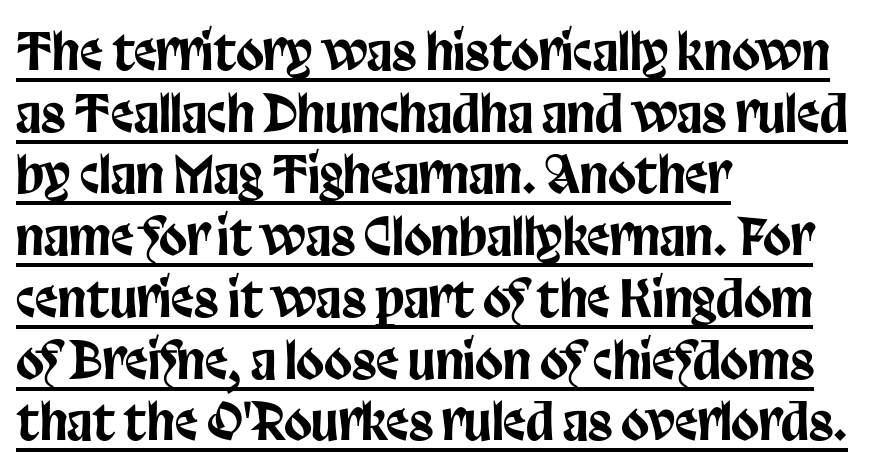
{"serif": "no", "italic": "no", "width": "condensed", "stroke_contrast": "low", "x_height": "large", "monospaced": "no", "underline": "yes", "align": "left", "line_spacing_ratio": 1.21, "letter_spacing": "normal", "letter_spacing_em": 0.0, "glyph_px": 51}
